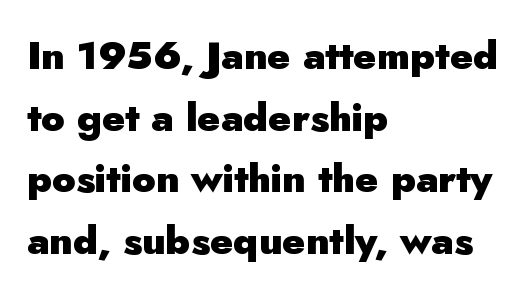
The image shows 39 px heavy sans-serif type, upright; set left-aligned, normal line spacing (1.58x), normal letter spacing, not underlined; low stroke contrast and a small x-height.
